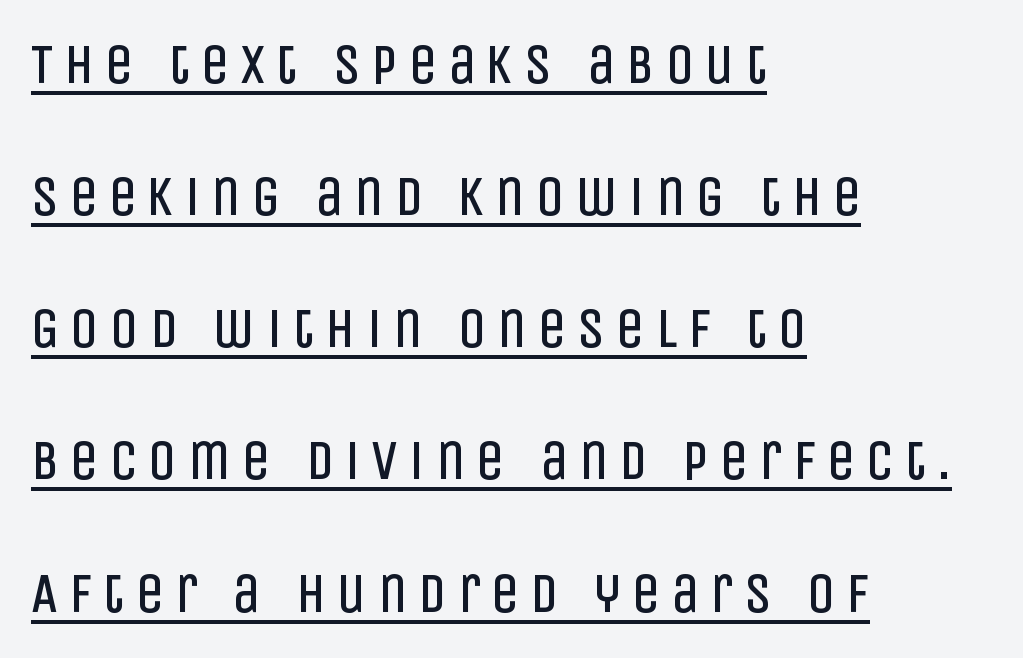
Descenders here cross a horizontal rule under the line. Italic: no, the glyphs are upright roman. A great deal of white space separates one row of letters from the next. Where is the straight margin? On the left.
